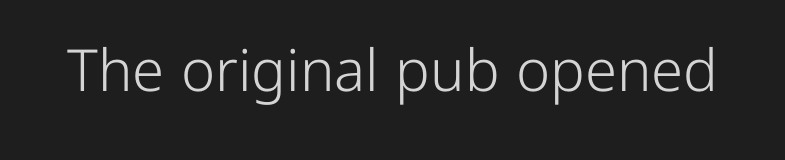
The image shows 58 px light sans-serif type, upright; set normal letter spacing, not underlined; low stroke contrast and a medium x-height.
